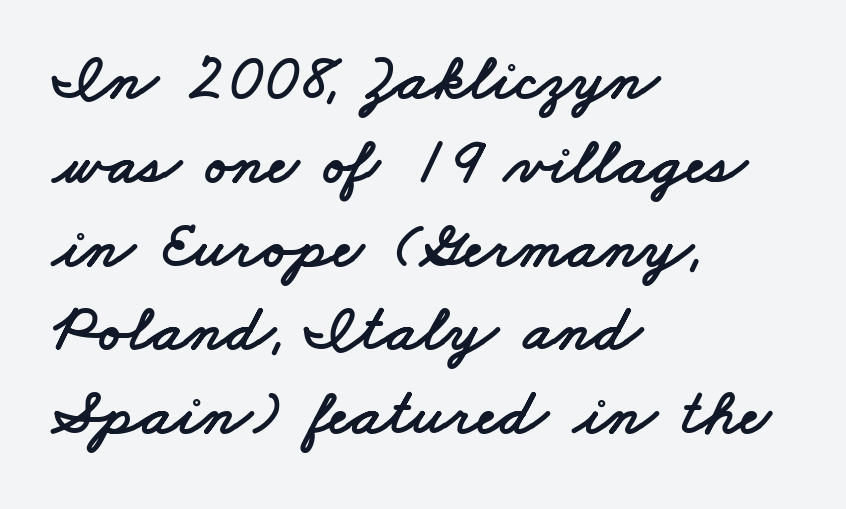
Q: Is the typeface a serif or a sans-serif typeface? A: Sans-serif.
Q: Is the text underlined? A: No.
Q: How is the paragraph aligned? A: Left-aligned.
Q: Is the spacing between letters normal or unusually wide? A: Normal.
Q: Is the spacing between lines tight, normal or loose? A: Normal.
Q: Width (condensed, normal, or wide)? A: Wide.
Q: Stroke contrast? A: Low.
Q: x-height? A: Small.
Q: Monospaced? A: No.
